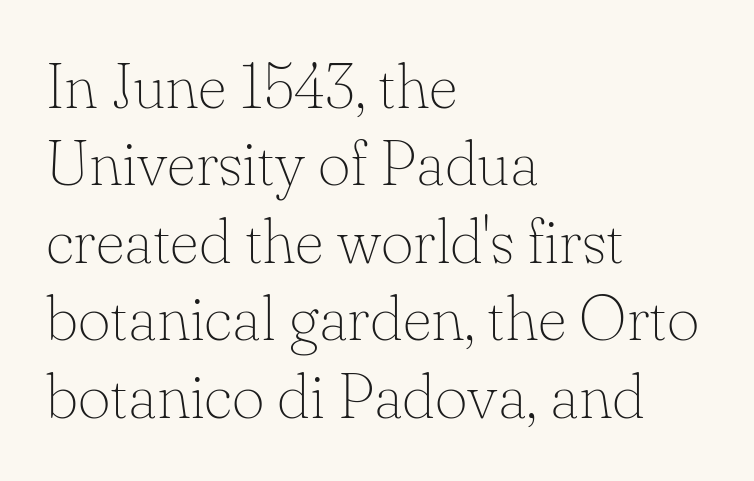
The image shows 63 px thin serif type, upright; set left-aligned, line spacing 1.23x, normal letter spacing, not underlined; low stroke contrast and a small x-height.
